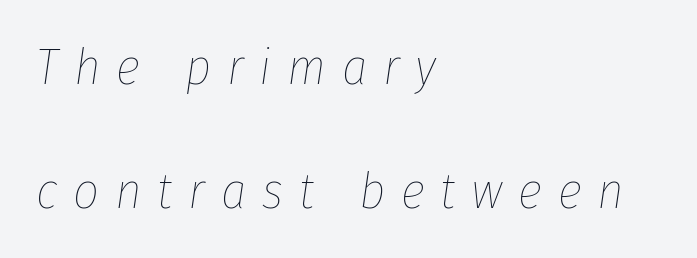
Q: Is the text bold? A: No.
Q: Is the text italic (slanted)? A: Yes, it leans right by about 8 degrees.
Q: Is the text underlined? A: No.
Q: How is the paragraph aligned? A: Left-aligned.
Q: Is the spacing between letters normal or unusually wide? A: Unusually wide.
Q: Is the spacing between lines tight, normal or loose? A: Loose.
Q: Width (condensed, normal, or wide)? A: Condensed.
Q: Stroke contrast? A: Low.
Q: x-height? A: Medium.
Q: Monospaced? A: No.
